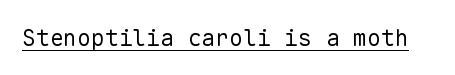
Q: Is the text bold? A: No.
Q: Is the text italic (slanted)? A: No, it is upright.
Q: Is the text underlined? A: Yes.
Q: Is the spacing between letters normal or unusually wide? A: Normal.
